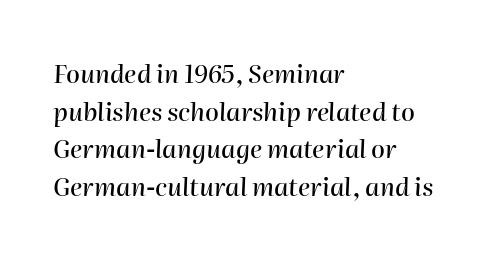
The image shows 25 px text type, italic (leaning right); set left-aligned, normal line spacing (1.51x), normal letter spacing, not underlined.
